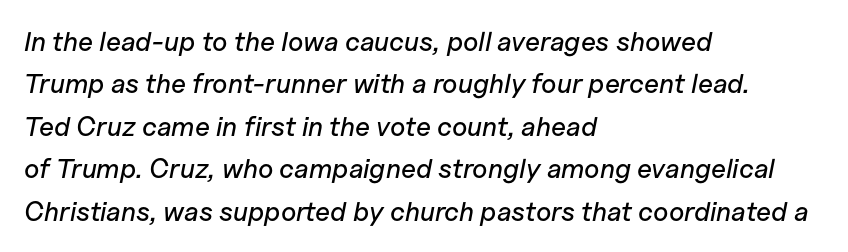
Compared with typical body copy, the letter spacing here is the same. Short and long lines alike share a common starting point at left. Horizontal bands of white between lines are of average thickness. Bare-footed words on every line. The glyphs look as if they've been sheared to an angle.
